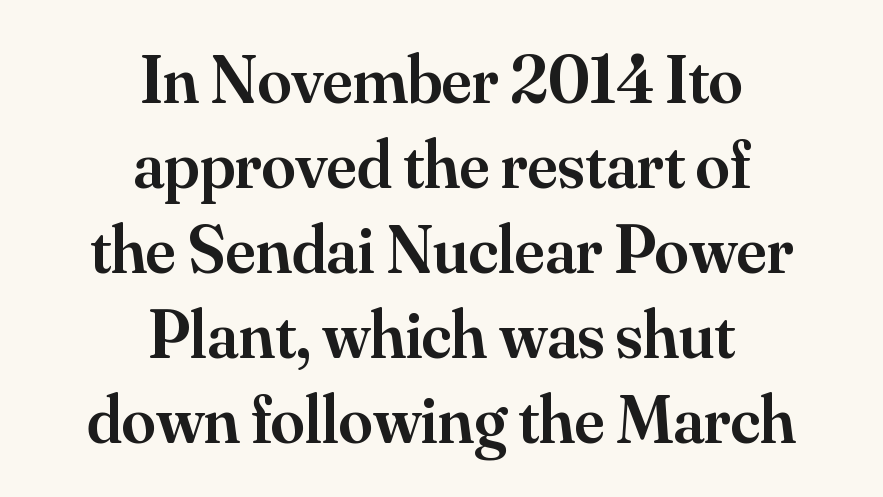
The zone under the glyphs is completely vacant. One-word summary of the alignment: center. Its strokes are somewhat broadened, the hallmark of semibold type. Default kerning and tracking; the words read as compact shapes.
